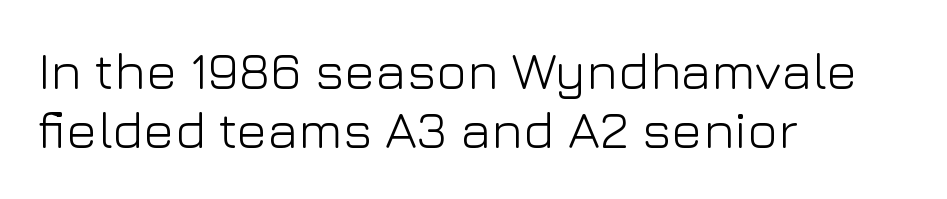
Q: Is the text bold? A: No.
Q: Is the text italic (slanted)? A: No, it is upright.
Q: Is the typeface a serif or a sans-serif typeface? A: Sans-serif.
Q: Is the text underlined? A: No.
Q: How is the paragraph aligned? A: Left-aligned.
Q: Is the spacing between letters normal or unusually wide? A: Normal.
Q: Is the spacing between lines tight, normal or loose? A: Tight.
Q: Width (condensed, normal, or wide)? A: Normal.
Q: Stroke contrast? A: Low.
Q: x-height? A: Medium.
Q: Monospaced? A: No.
